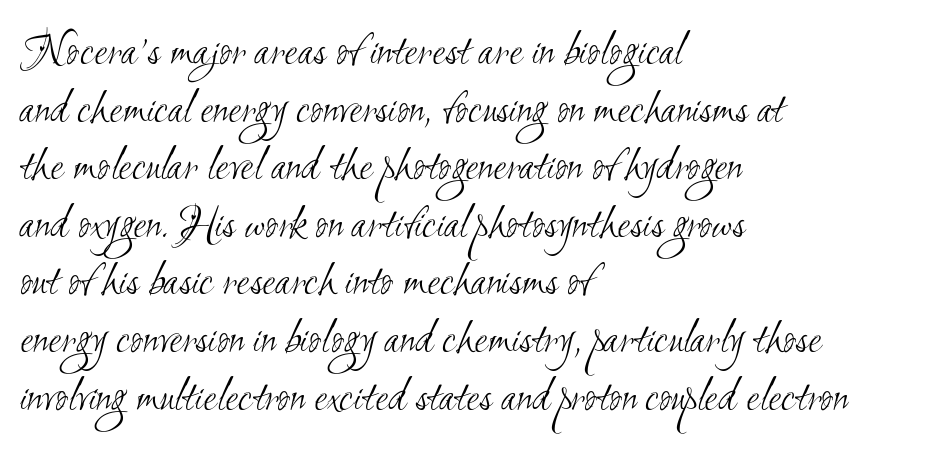
Think of a printed novel: that variable character pitch is what you see here. The baseline area is clear. The passage is arranged the way most books set body copy — flush left. The cut favours lightness, reaching ordinary text weight at its darkest.
